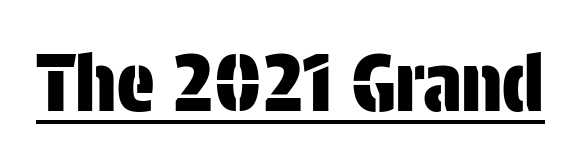
Q: Is the text italic (slanted)? A: No, it is upright.
Q: Is the typeface a serif or a sans-serif typeface? A: Sans-serif.
Q: Is the text underlined? A: Yes.
Q: Is the spacing between letters normal or unusually wide? A: Normal.
Q: Width (condensed, normal, or wide)? A: Condensed.
Q: Stroke contrast? A: Low.
Q: x-height? A: Large.
Q: Monospaced? A: No.
